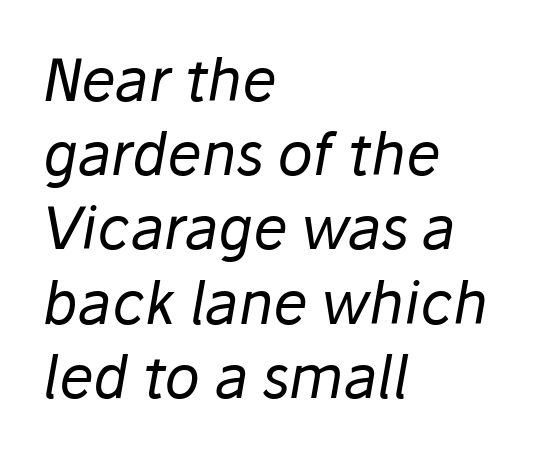
The space between consecutive lines is moderate. Ink coverage per letter is moderate at most. Inter-character spacing is left at the font's built-in metrics. The rag falls on the right side of this text block. The face used here is proportionally spaced, like ordinary book or web type. Notice how the stems are inclined rather than vertical — that's the hallmark of italics.
